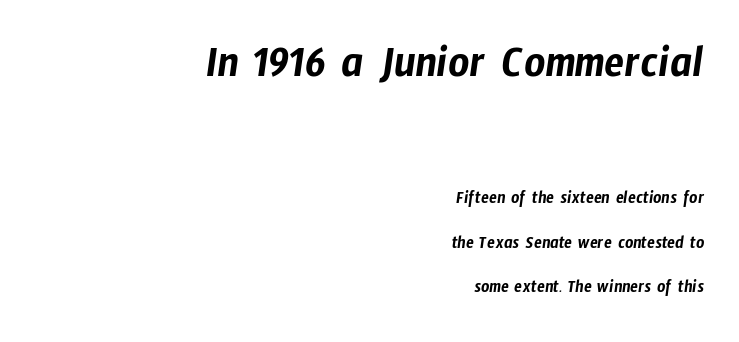
The image shows 46 px condensed sans-serif type; set right-aligned, loose line spacing (2.48x), normal letter spacing, not underlined; the first (top) block is 2.56x larger; low stroke contrast and a medium x-height.
